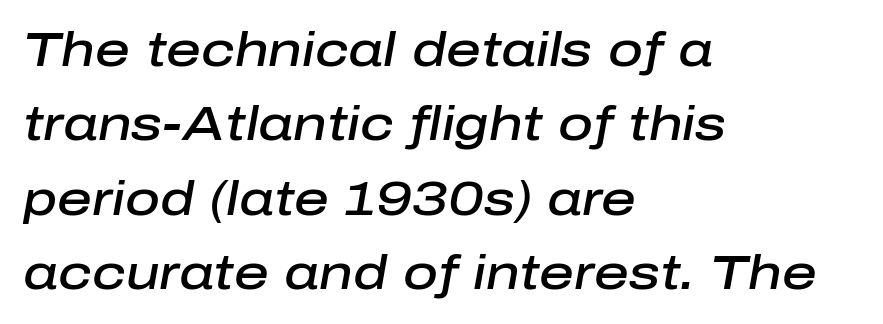
{"italic": "yes", "lean": "right", "slant_degrees": 10, "bold": "semi", "weight": "semibold", "width": "normal", "stroke_contrast": "low", "x_height": "medium", "monospaced": "no", "underline": "no", "align": "left", "line_spacing": "normal", "line_spacing_ratio": 1.55, "letter_spacing": "normal", "letter_spacing_em": 0.0, "glyph_px": 48}
